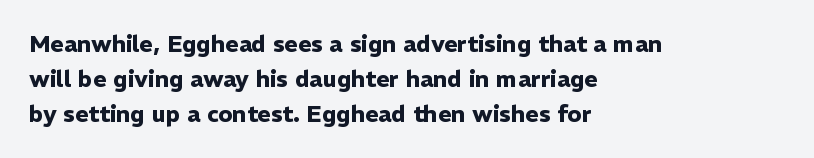
Q: Is the text bold? A: Yes.
Q: Is the text italic (slanted)? A: No, it is upright.
Q: Is the text underlined? A: No.
Q: How is the paragraph aligned? A: Left-aligned.
Q: Is the spacing between letters normal or unusually wide? A: Normal.
Q: Is the spacing between lines tight, normal or loose? A: Normal.
